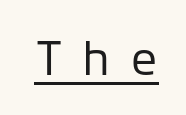
Is this a sans? Yes — the strokes have no serifs. The typesetting does not lean heavy: it is not bold. Underline: present. The horizontal fit of the characters is loose and conspicuously gappy. Posture: vertical.
